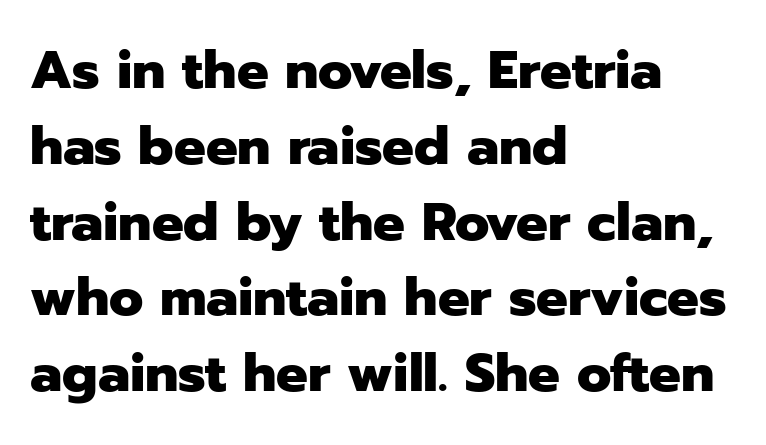
{"serif": "no", "italic": "no", "bold": "yes", "weight": "heavy", "width": "normal", "stroke_contrast": "low", "x_height": "medium", "monospaced": "no", "underline": "no", "align": "left", "line_spacing": "normal", "line_spacing_ratio": 1.43, "letter_spacing": "normal", "letter_spacing_em": 0.0, "glyph_px": 53}
